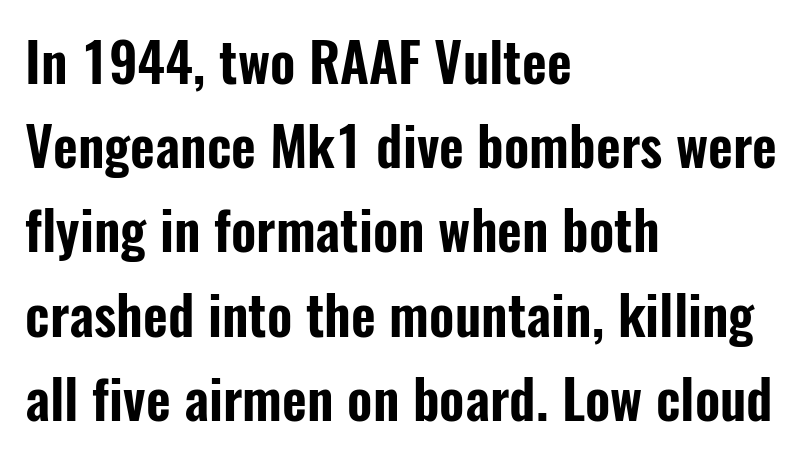
{"serif": "no", "italic": "no", "width": "condensed", "stroke_contrast": "low", "x_height": "medium", "monospaced": "no", "underline": "no", "align": "left", "line_spacing": "normal", "line_spacing_ratio": 1.56, "letter_spacing": "normal", "letter_spacing_em": 0.0, "glyph_px": 54}
